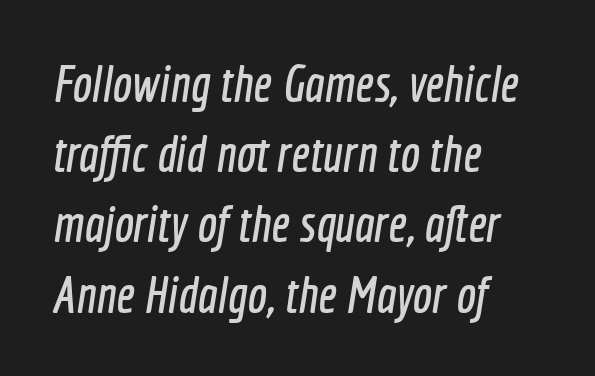
{"serif": "no", "width": "condensed", "x_height": "medium", "monospaced": "no", "underline": "no", "align": "left", "line_spacing": "normal", "line_spacing_ratio": 1.35, "letter_spacing": "normal", "letter_spacing_em": 0.0, "glyph_px": 52}
